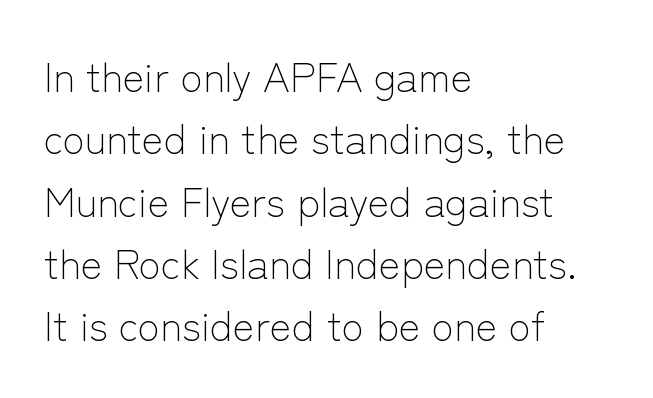
The image shows 41 px light sans-serif type, upright; set left-aligned, normal line spacing (1.52x), normal letter spacing, not underlined; low stroke contrast and a medium x-height.
